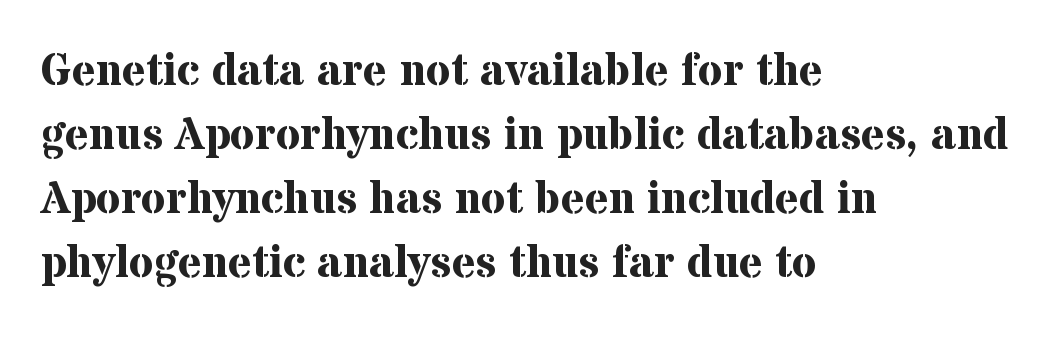
The image shows 45 px bold serif type, upright; set left-aligned, normal line spacing (1.42x), normal letter spacing, not underlined; medium stroke contrast and a medium x-height.
